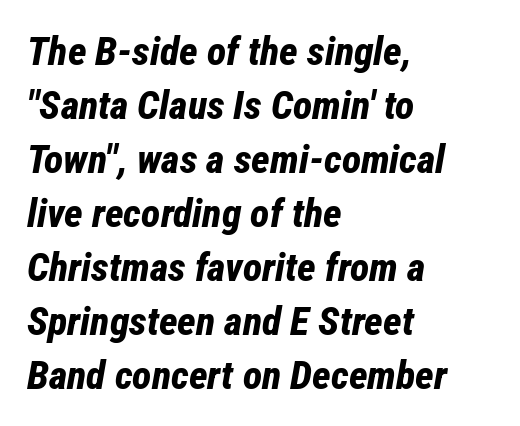
The strokes are fattened all the way to bold. Students, note that the glyphs here touch the page at normal intervals. Each new line begins a customary step beneath the previous one. A clean baseline with only descenders dipping below it. It's the slanting kind of type.
